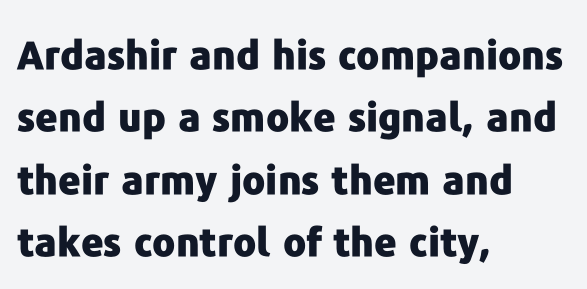
The image shows 39 px heavy sans-serif type, upright; set left-aligned, normal line spacing (1.6x), normal letter spacing, not underlined; low stroke contrast and a medium x-height.
